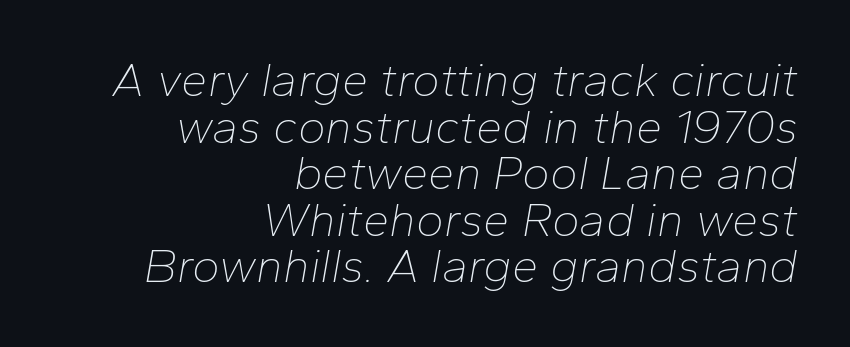
{"italic": "yes", "lean": "right", "slant_degrees": 10, "bold": "no", "weight": "thin", "width": "normal", "stroke_contrast": "low", "x_height": "medium", "monospaced": "no", "underline": "no", "align": "right", "line_spacing": "tight", "line_spacing_ratio": 0.99, "letter_spacing": "normal", "letter_spacing_em": 0.0, "glyph_px": 47}
